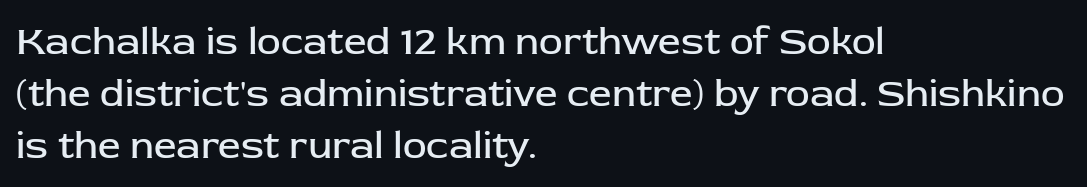
The lettering holds an erect, upright posture throughout. The rendering uses natural spacing where letterforms have individual widths. Notice how the passage keeps a crisp vertical edge on the left only. Students, observe: this is what conventionally led text looks like. The string is rendered with underlining switched off.
